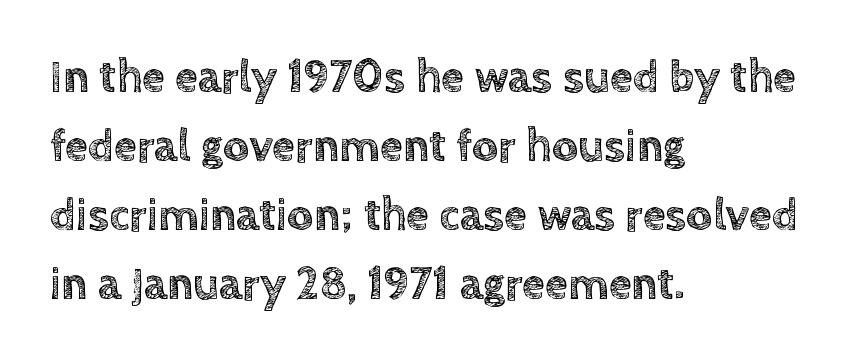
Q: Is the text italic (slanted)? A: No, it is upright.
Q: Is the text underlined? A: No.
Q: How is the paragraph aligned? A: Left-aligned.
Q: Is the spacing between letters normal or unusually wide? A: Normal.
Q: Is the spacing between lines tight, normal or loose? A: Normal.
Q: Width (condensed, normal, or wide)? A: Normal.
Q: x-height? A: Large.
Q: Monospaced? A: No.
